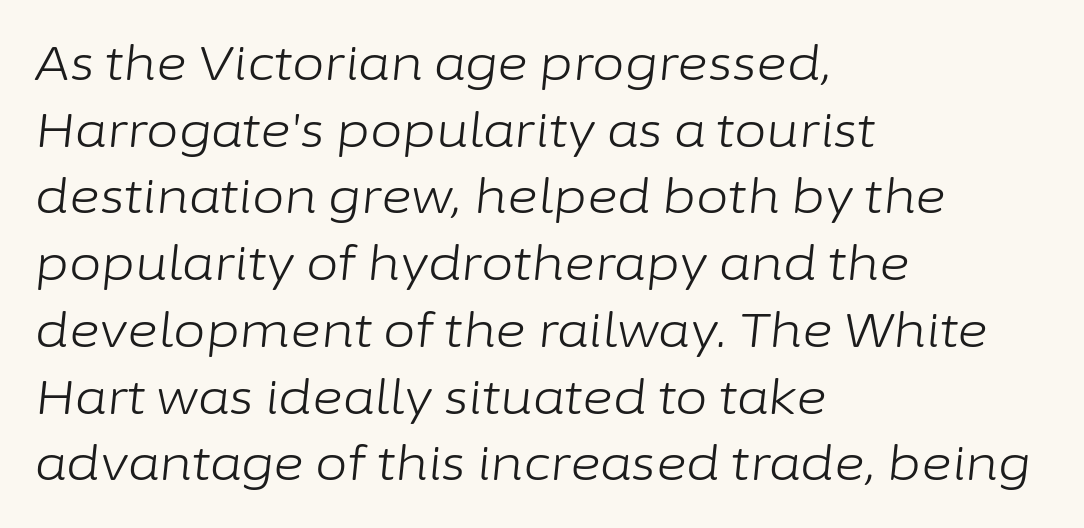
{"italic": "yes", "lean": "right", "slant_degrees": 6, "bold": "no", "weight": "light", "width": "normal", "stroke_contrast": "low", "x_height": "medium", "monospaced": "no", "underline": "no", "align": "left", "line_spacing": "normal", "line_spacing_ratio": 1.42, "letter_spacing": "normal", "letter_spacing_em": 0.0, "glyph_px": 47}
